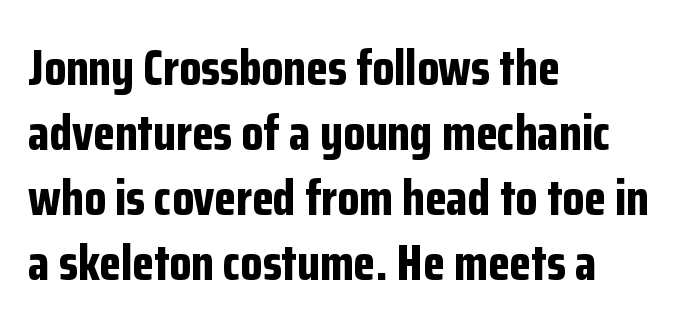
Q: Is the text bold? A: Yes.
Q: Is the text italic (slanted)? A: No, it is upright.
Q: Is the typeface a serif or a sans-serif typeface? A: Sans-serif.
Q: Is the text underlined? A: No.
Q: How is the paragraph aligned? A: Left-aligned.
Q: Is the spacing between letters normal or unusually wide? A: Normal.
Q: Is the spacing between lines tight, normal or loose? A: Normal.
Q: Width (condensed, normal, or wide)? A: Condensed.
Q: Stroke contrast? A: Low.
Q: x-height? A: Medium.
Q: Monospaced? A: No.
